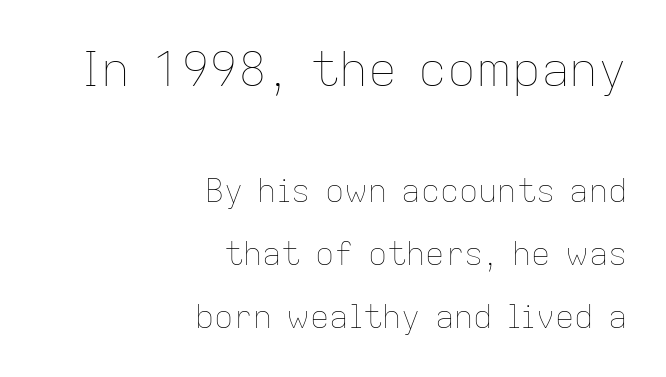
{"italic": "no", "bold": "no", "weight": "thin", "width": "normal", "stroke_contrast": "low", "x_height": "medium", "monospaced": "no", "underline": "no", "align": "right", "line_spacing": "loose", "line_spacing_ratio": 1.96, "letter_spacing": "normal", "letter_spacing_em": 0.0, "larger_block": "first", "size_ratio": 1.5, "glyph_px": 48}
